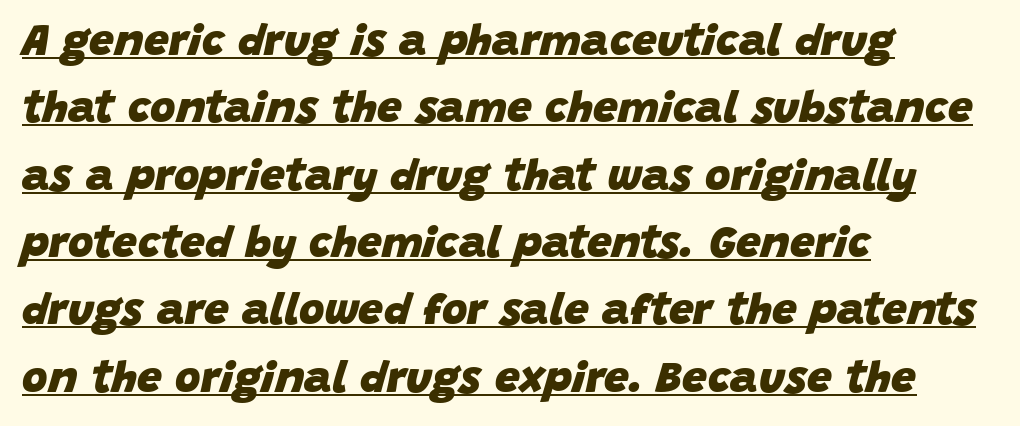
{"italic": "yes", "lean": "right", "slant_degrees": 15, "bold": "yes", "weight": "heavy", "width": "normal", "stroke_contrast": "low", "x_height": "large", "monospaced": "no", "underline": "yes", "align": "left", "line_spacing": "normal", "line_spacing_ratio": 1.53, "letter_spacing": "normal", "letter_spacing_em": 0.0, "glyph_px": 44}
